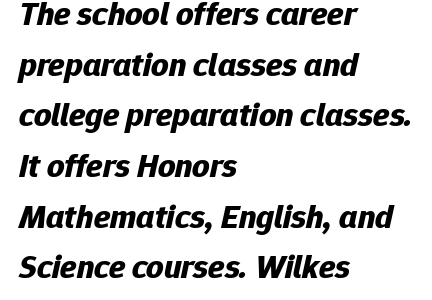
The typography opts for an oblique posture over an upright one. Visually the block forms a straight wall on the left and a jagged coastline on the right. Chunky letters — that's bold for sure. Students, note that the glyphs here touch the page at normal intervals.
